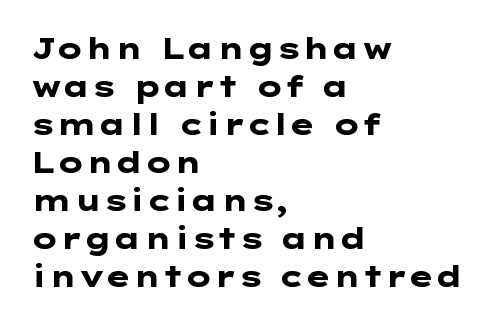
The specimen reads as upright at a glance. Letters rest on an invisible, unmarked baseline. The sample has been set heavy, in full bold. Each letter's strokes conclude bluntly, with no projecting serifs.
